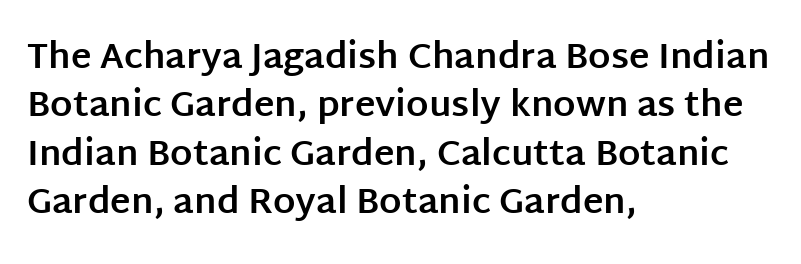
Q: Is the text bold? A: Yes.
Q: Is the text italic (slanted)? A: No, it is upright.
Q: Is the typeface a serif or a sans-serif typeface? A: Sans-serif.
Q: Is the text underlined? A: No.
Q: How is the paragraph aligned? A: Left-aligned.
Q: Is the spacing between letters normal or unusually wide? A: Normal.
Q: Is the spacing between lines tight, normal or loose? A: Normal.
Q: Width (condensed, normal, or wide)? A: Normal.
Q: Stroke contrast? A: Low.
Q: x-height? A: Large.
Q: Monospaced? A: No.
